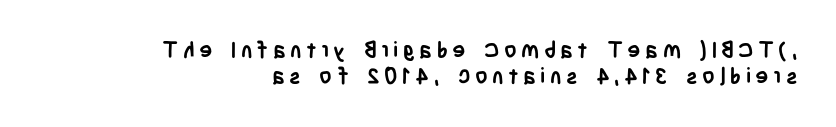
The image shows 22 px bold type, upright; set right-aligned, line spacing 1.18x, unusually wide letter spacing (+0.2 em), not underlined.
